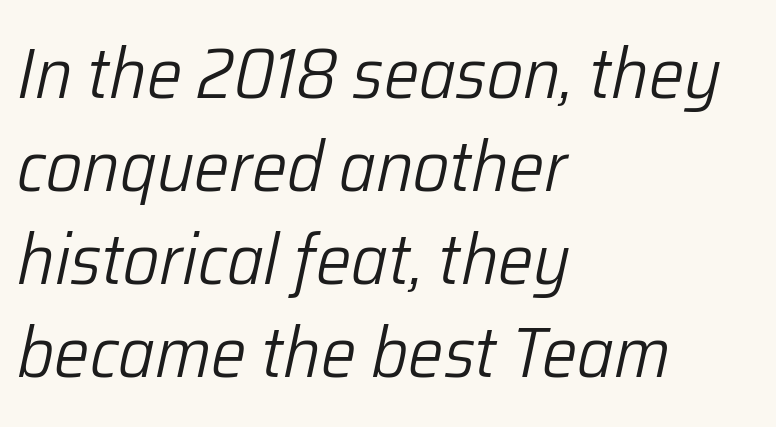
The image shows 71 px light type, italic (leaning right); set left-aligned, normal line spacing (1.31x), normal letter spacing, not underlined; low stroke contrast and a medium x-height.
